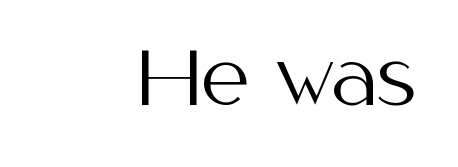
Q: Is the text bold? A: No.
Q: Is the text italic (slanted)? A: No, it is upright.
Q: Is the typeface a serif or a sans-serif typeface? A: Sans-serif.
Q: Is the text underlined? A: No.
Q: How is the paragraph aligned? A: Right-aligned.
Q: Is the spacing between letters normal or unusually wide? A: Normal.
Q: Width (condensed, normal, or wide)? A: Normal.
Q: Stroke contrast? A: Medium.
Q: x-height? A: Medium.
Q: Monospaced? A: No.
